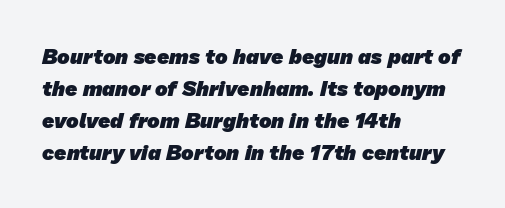
Q: Is the text bold? A: Yes.
Q: Is the text underlined? A: No.
Q: How is the paragraph aligned? A: Left-aligned.
Q: Is the spacing between letters normal or unusually wide? A: Normal.
Q: Is the spacing between lines tight, normal or loose? A: Normal.
